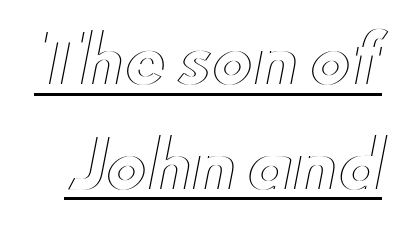
The image shows 63 px wide type; set normal line spacing (1.66x), normal letter spacing, underlined; a small x-height.
